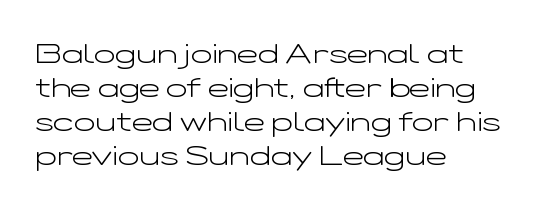
Looks like regular typesetting: each glyph gets only the width it needs. Words float on clear page, feet unadorned. Short and long lines alike share a common starting point at left. The passage shown has conventional tracking throughout.
